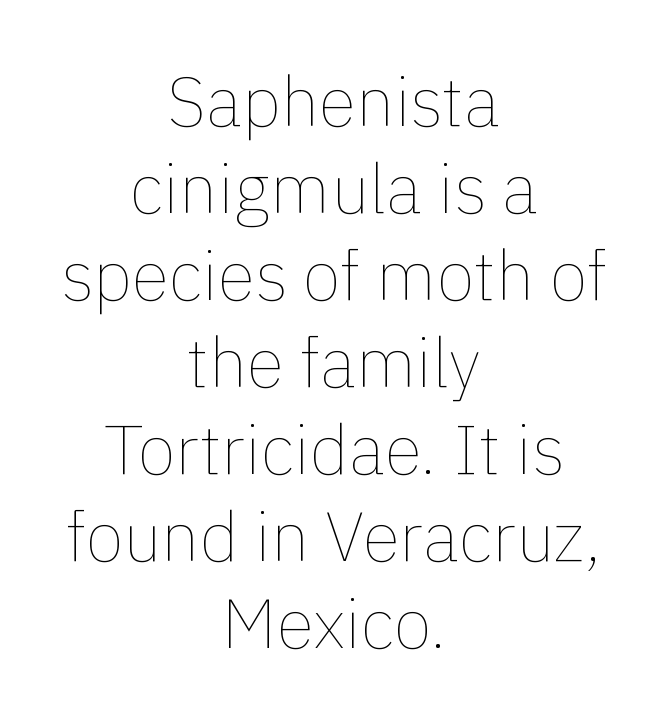
{"italic": "no", "bold": "no", "weight": "thin", "width": "normal", "x_height": "medium", "monospaced": "no", "underline": "no", "align": "center", "line_spacing": "normal", "line_spacing_ratio": 1.26, "letter_spacing": "normal", "letter_spacing_em": 0.0, "glyph_px": 69}
